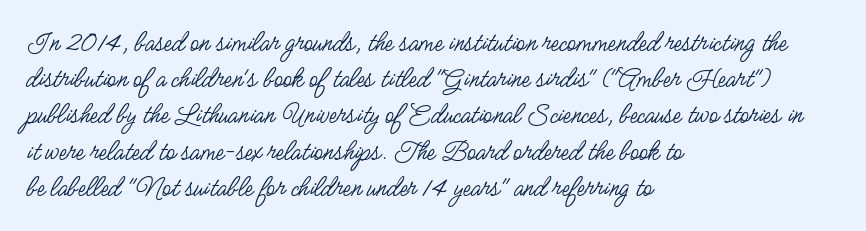
{"serif": "no", "bold": "no", "weight": "regular", "width": "condensed", "stroke_contrast": "low", "x_height": "small", "monospaced": "no", "underline": "no", "align": "left", "line_spacing": "normal", "line_spacing_ratio": 1.25, "letter_spacing": "normal", "letter_spacing_em": 0.0, "glyph_px": 29}
